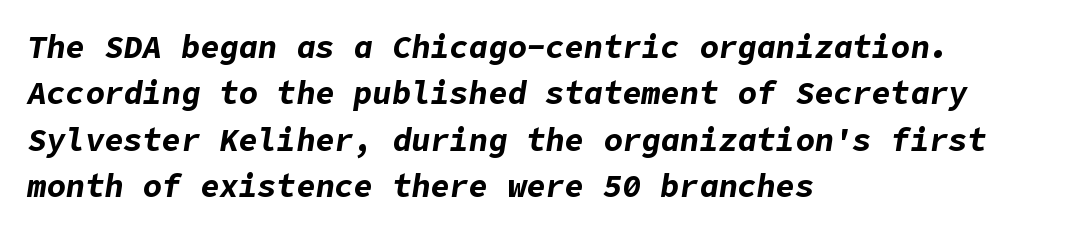
The image shows 32 px bold type, italic (leaning right); set left-aligned, normal line spacing (1.45x), normal letter spacing, not underlined; low stroke contrast and a medium x-height.
